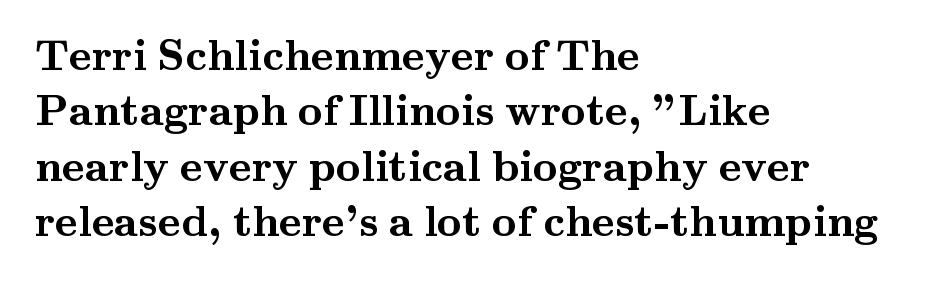
Type without underlining. The characters look thick and weighty, a clear bold. This rendering uses left alignment, leaving the right contour irregular. The passage shown is typed in a proportional face where columns would drift. The passage shown is typeset with a serif family. These lines keep a tight, regular rhythm from letter to letter.
